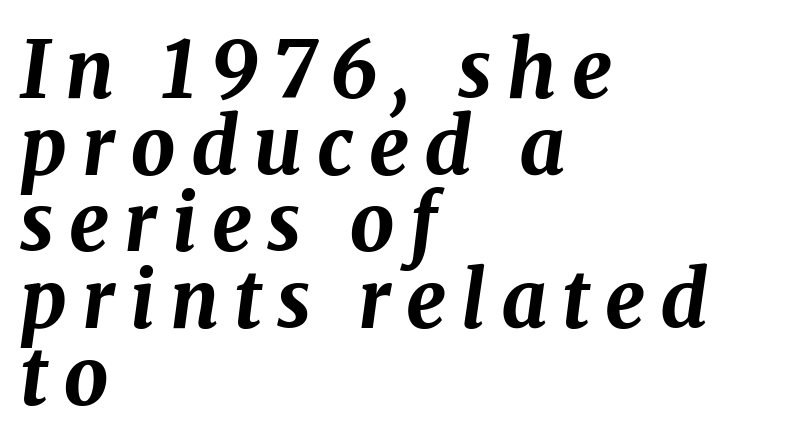
Type without underlining. Compared with ordinary roman type, these characters are visibly tilted. A full-strength bold gives these letters their thick strokes. What's the leading like? Squeezed, with rows nearly overlapping. A typesetter would call this proportional, since set widths differ per character.
